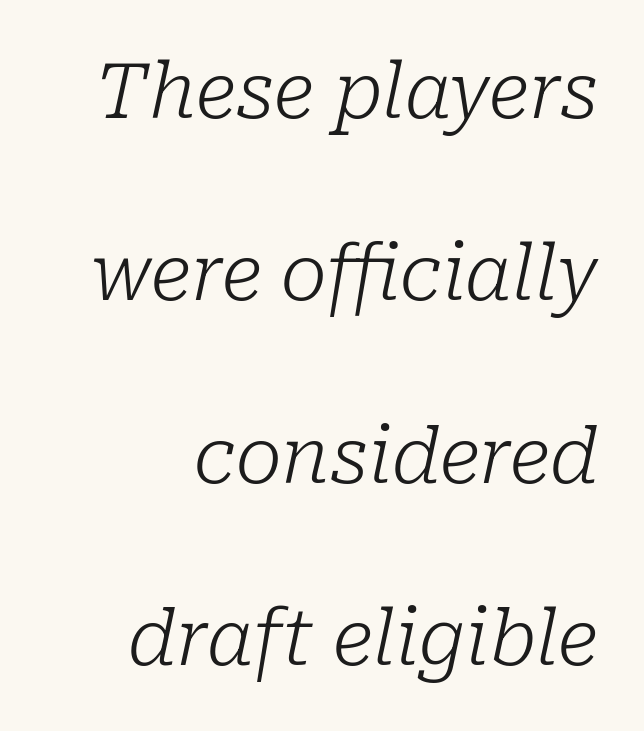
{"serif": "yes", "italic": "yes", "lean": "right", "slant_degrees": 10, "bold": "no", "weight": "light", "width": "normal", "stroke_contrast": "low", "x_height": "medium", "monospaced": "no", "underline": "no", "line_spacing": "loose", "line_spacing_ratio": 2.37, "letter_spacing": "normal", "letter_spacing_em": 0.0, "glyph_px": 77}
